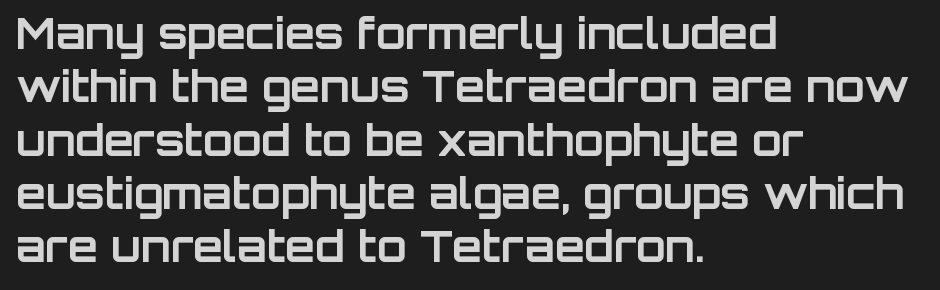
Q: Is the text bold? A: Yes.
Q: Is the text italic (slanted)? A: No, it is upright.
Q: Is the typeface a serif or a sans-serif typeface? A: Sans-serif.
Q: Is the text underlined? A: No.
Q: How is the paragraph aligned? A: Left-aligned.
Q: Is the spacing between letters normal or unusually wide? A: Normal.
Q: Width (condensed, normal, or wide)? A: Normal.
Q: Stroke contrast? A: Low.
Q: x-height? A: Large.
Q: Monospaced? A: No.
